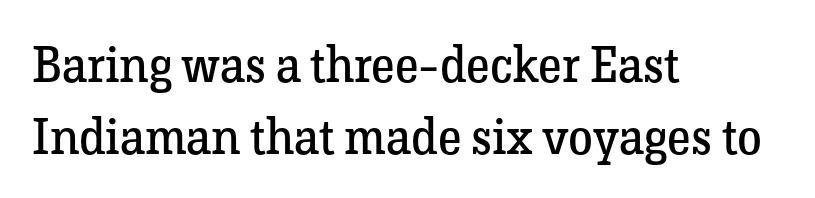
How are the letters spaced? Ordinarily, with no added tracking. Do the characters align in a grid? No, the font is proportional. The specimen reads as upright at a glance. Is there much room between lines? A standard amount, neither cramped nor airy.
